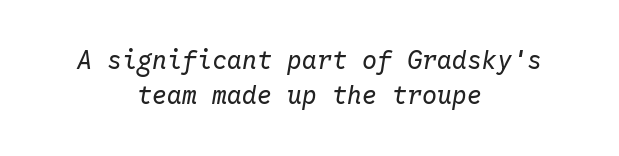
Q: Is the text bold? A: No.
Q: Is the text italic (slanted)? A: Yes, it leans right by about 10 degrees.
Q: Is the text underlined? A: No.
Q: How is the paragraph aligned? A: Centered.
Q: Is the spacing between letters normal or unusually wide? A: Normal.
Q: Is the spacing between lines tight, normal or loose? A: Normal.
